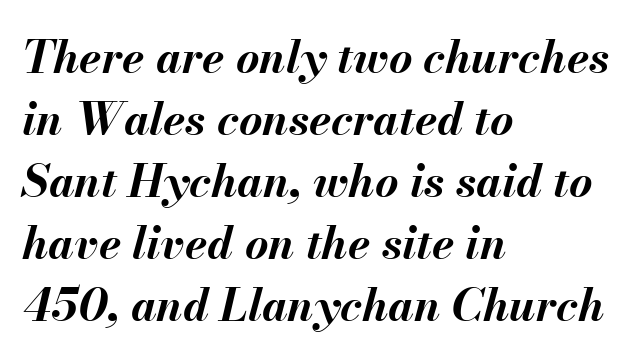
The rendering anchors every line to the left-hand side. In terms of letterspacing, this is plain default setting. Slant detected: the letters are inclined. The space beneath each line is pristine and unruled. Students, observe: this is what conventionally led text looks like. Each letter keeps its own natural width here, so spacing adapts to shape.
